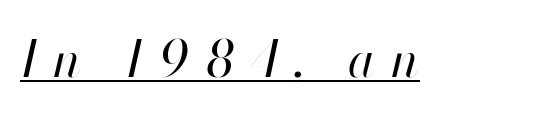
{"italic": "yes", "lean": "right", "slant_degrees": 13, "bold": "no", "weight": "regular", "width": "normal", "stroke_contrast": "high", "x_height": "small", "monospaced": "no", "underline": "yes", "letter_spacing": "wide", "letter_spacing_em": 0.31, "glyph_px": 50}
